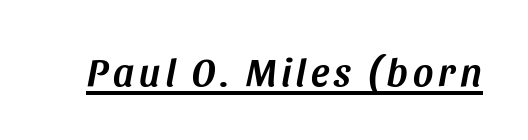
Looking at the ascenders, they clearly lean. Do the characters align in a grid? No, the font is proportional. Looks like someone drew a line under every word here.
